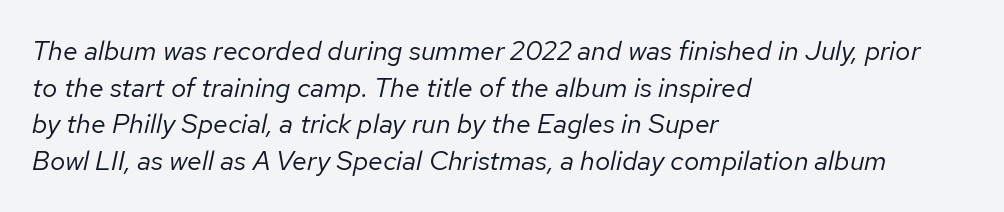
{"italic": "yes", "lean": "right", "slant_degrees": 12, "bold": "no", "underline": "no", "align": "left", "line_spacing": "normal", "line_spacing_ratio": 1.36, "letter_spacing": "normal", "letter_spacing_em": 0.0, "glyph_px": 27}
